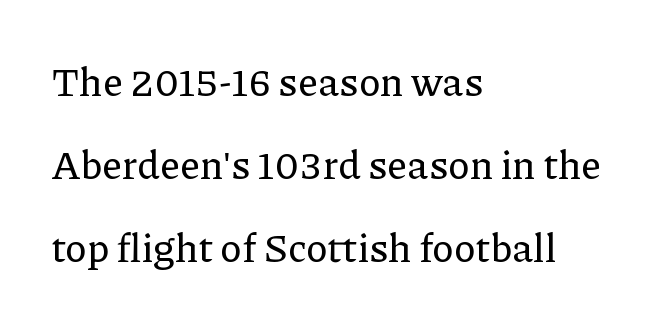
The image shows 40 px serif type, upright; set left-aligned, loose line spacing (2.08x), normal letter spacing, not underlined; low stroke contrast and a medium x-height.
